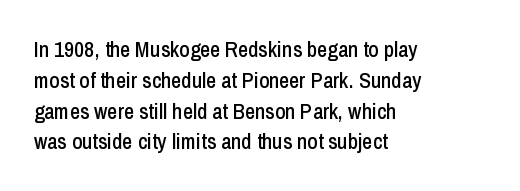
A classic flush-left, rag-right setting is used for this passage. Rendered with straight, roman letterforms. The rendering uses a moderate line-height, typical for paragraphs. In terms of letterspacing, this is plain default setting.
